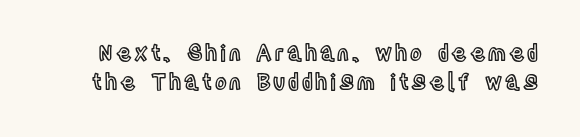
{"italic": "no", "underline": "no", "line_spacing": "normal", "line_spacing_ratio": 1.33, "glyph_px": 22}
